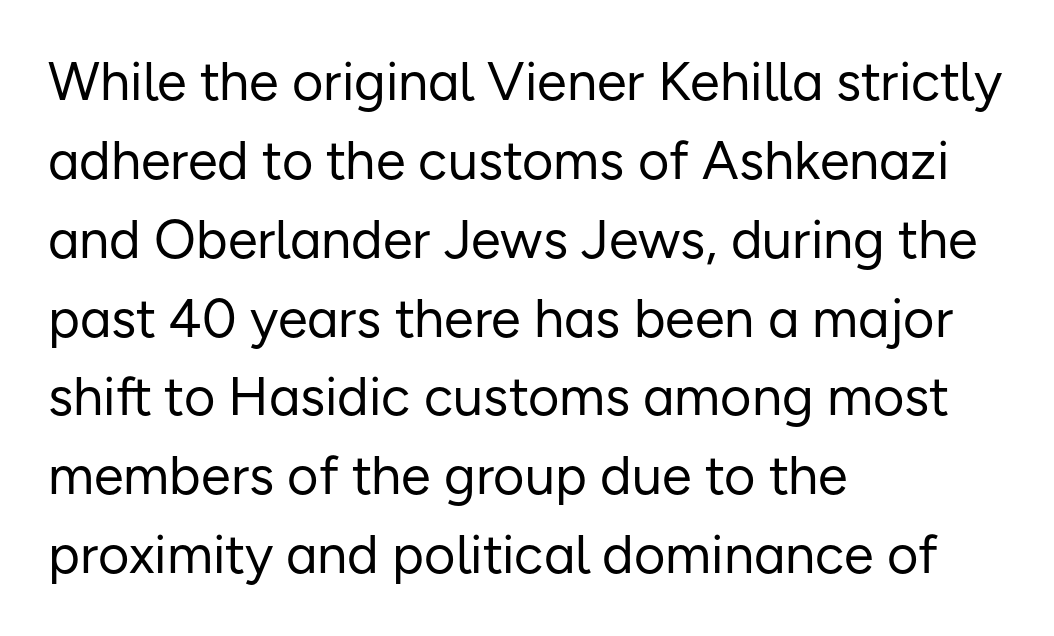
{"serif": "no", "italic": "no", "bold": "no", "weight": "regular", "width": "normal", "stroke_contrast": "low", "x_height": "medium", "monospaced": "no", "underline": "no", "align": "left", "line_spacing": "normal", "line_spacing_ratio": 1.46, "letter_spacing": "normal", "letter_spacing_em": 0.0, "glyph_px": 54}
